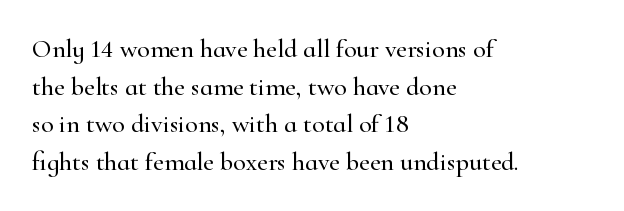
{"italic": "no", "underline": "no", "align": "left", "line_spacing": "normal", "line_spacing_ratio": 1.45, "letter_spacing": "normal", "letter_spacing_em": 0.0, "glyph_px": 26}
